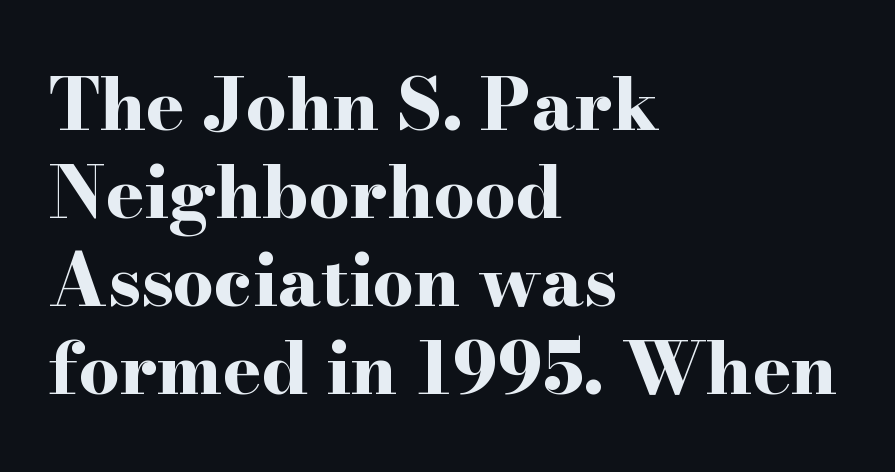
The image shows 72 px bold, wide serif type, upright; set left-aligned, line spacing 1.22x, normal letter spacing, not underlined; high stroke contrast and a small x-height.
